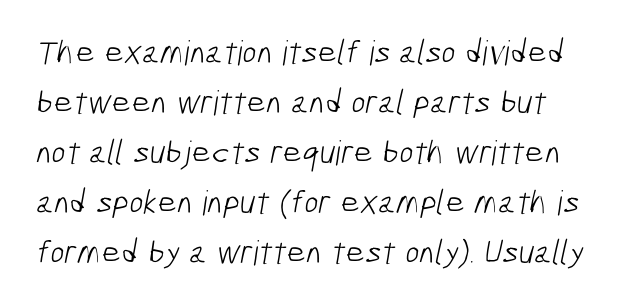
The passage shown is typed in a proportional face where columns would drift. Look at the bottom of the vertical strokes: they stop flat, with no serifs. Heft: none added — not bold. Regarding leading, the lines here are spaced in the standard way. This rendering leaves character spacing at its baseline value. The baseline area is clear.
